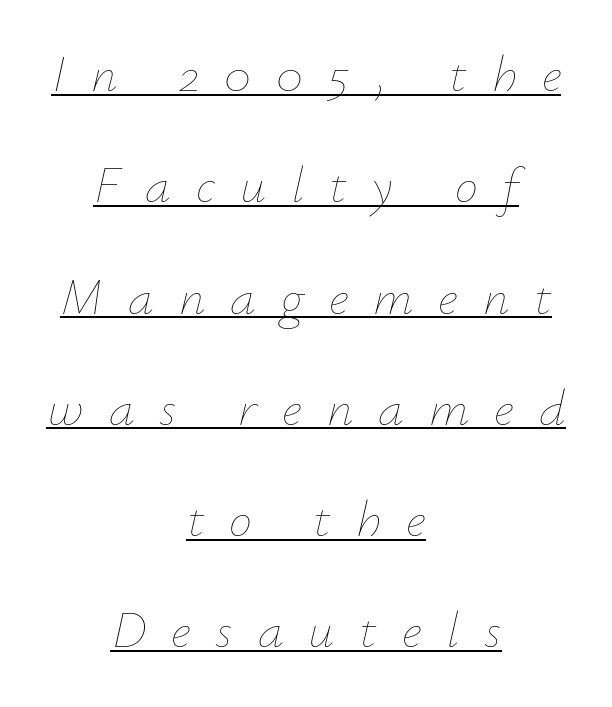
The image shows 52 px thin type, italic (leaning right); set centered, loose line spacing (2.14x), unusually wide letter spacing (+0.48 em), underlined; low stroke contrast and a small x-height.
